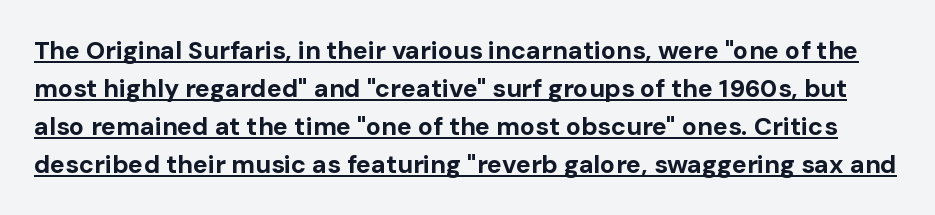
{"italic": "no", "bold": "yes", "underline": "yes", "line_spacing": "normal", "line_spacing_ratio": 1.52, "letter_spacing": "normal", "letter_spacing_em": 0.0, "glyph_px": 25}
